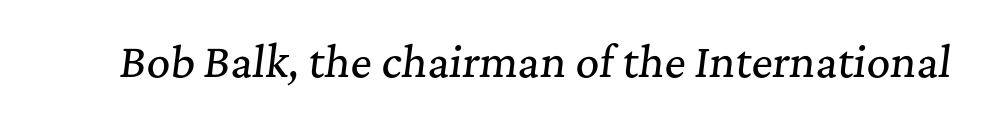
The font's italic variant was chosen for this text. Between one letter and the next there's only the usual sliver of space. The passage shown is typed in a proportional face where columns would drift. I'd call this a serif setting — the letters wear small feet. Clear beneath every line of the passage.
